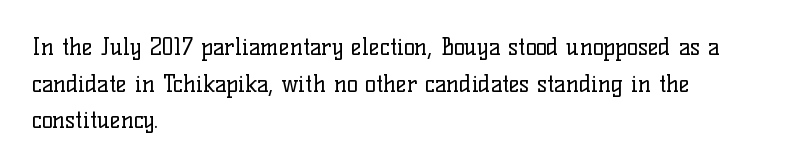
Q: Is the text bold? A: No.
Q: Is the text italic (slanted)? A: No, it is upright.
Q: Is the text underlined? A: No.
Q: How is the paragraph aligned? A: Left-aligned.
Q: Is the spacing between letters normal or unusually wide? A: Normal.
Q: Is the spacing between lines tight, normal or loose? A: Normal.
